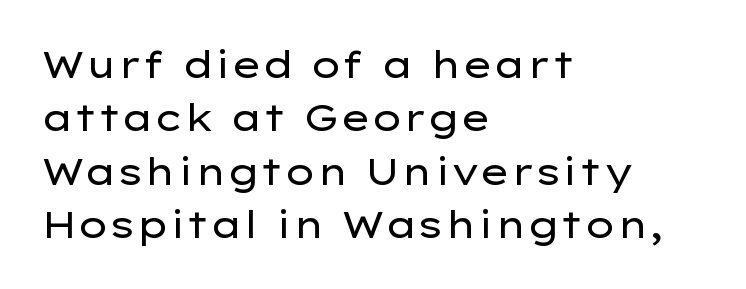
The image shows 37 px regular-weight, wide sans-serif type, upright; set left-aligned, normal line spacing (1.44x), normal letter spacing, not underlined; low stroke contrast and a medium x-height.
